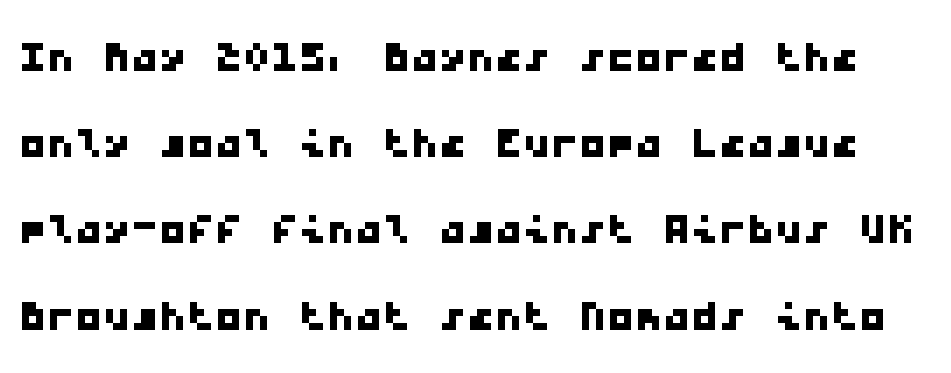
{"serif": "no", "width": "wide", "stroke_contrast": "low", "x_height": "medium", "monospaced": "yes", "underline": "no", "line_spacing": "normal", "line_spacing_ratio": 1.54, "letter_spacing": "normal", "letter_spacing_em": 0.0, "glyph_px": 56}
